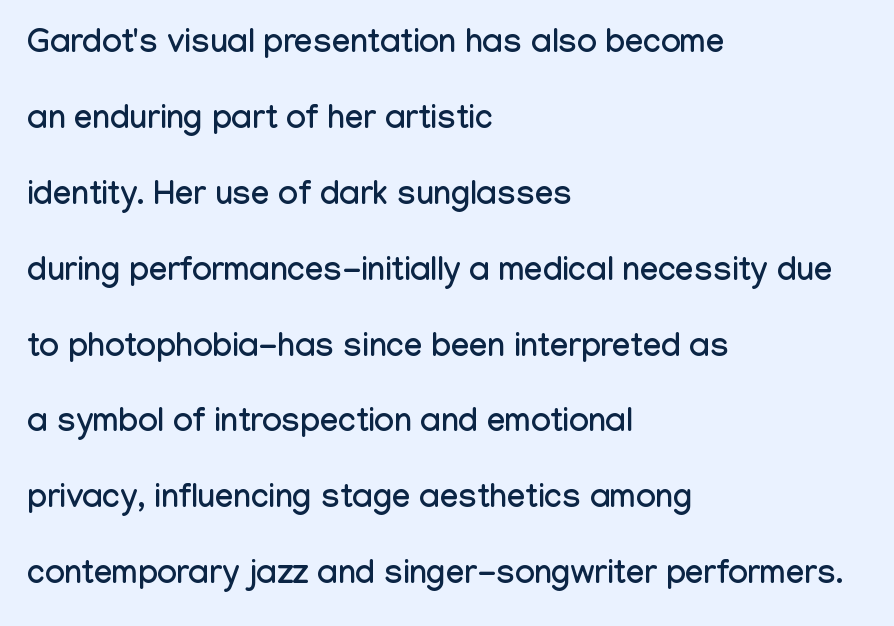
{"serif": "no", "italic": "no", "width": "condensed", "stroke_contrast": "low", "x_height": "medium", "monospaced": "no", "underline": "no", "align": "left", "line_spacing": "loose", "line_spacing_ratio": 2.3, "letter_spacing": "normal", "letter_spacing_em": 0.0, "glyph_px": 33}
